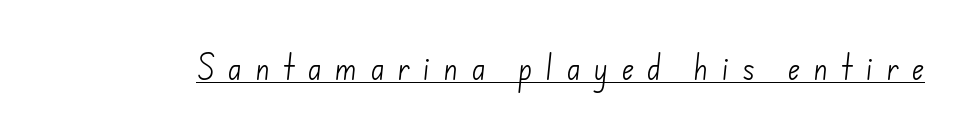
{"bold": "no", "underline": "yes", "letter_spacing": "wide", "letter_spacing_em": 0.48, "glyph_px": 27}
